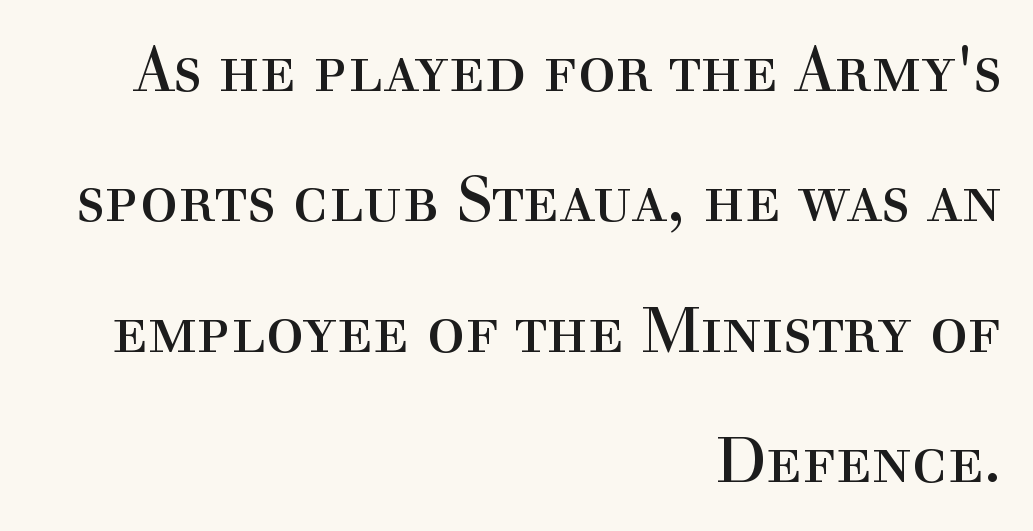
Q: Is the text bold? A: No.
Q: Is the text italic (slanted)? A: No, it is upright.
Q: Is the typeface a serif or a sans-serif typeface? A: Serif.
Q: Is the text underlined? A: No.
Q: How is the paragraph aligned? A: Right-aligned.
Q: Is the spacing between letters normal or unusually wide? A: Normal.
Q: Is the spacing between lines tight, normal or loose? A: Loose.
Q: Width (condensed, normal, or wide)? A: Normal.
Q: x-height? A: Medium.
Q: Monospaced? A: No.
